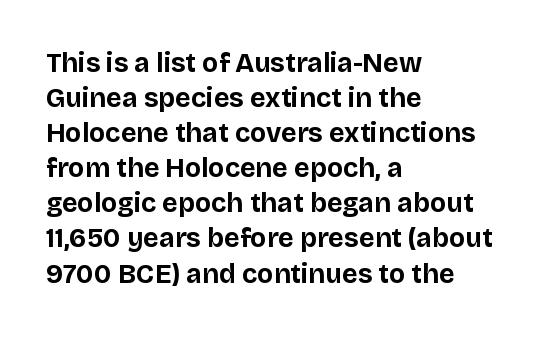
{"italic": "no", "bold": "yes", "underline": "no", "align": "left", "line_spacing": "normal", "line_spacing_ratio": 1.3, "letter_spacing": "normal", "letter_spacing_em": 0.0, "glyph_px": 27}
